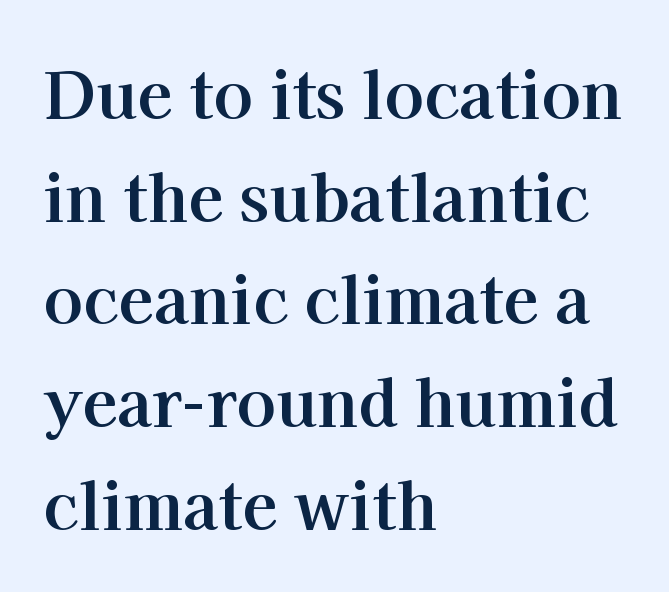
{"serif": "yes", "italic": "no", "bold": "yes", "weight": "bold", "width": "normal", "stroke_contrast": "high", "x_height": "medium", "monospaced": "no", "underline": "no", "align": "left", "line_spacing": "normal", "line_spacing_ratio": 1.58, "letter_spacing": "normal", "letter_spacing_em": 0.0, "glyph_px": 65}
